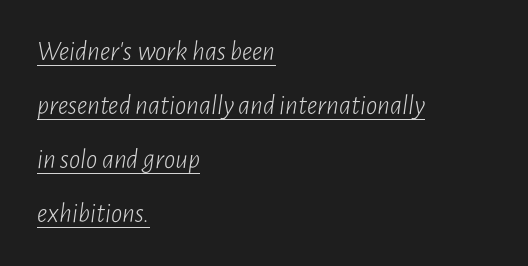
Q: Is the text bold? A: No.
Q: Is the text italic (slanted)? A: Yes, it leans right by about 7 degrees.
Q: Is the text underlined? A: Yes.
Q: How is the paragraph aligned? A: Left-aligned.
Q: Is the spacing between letters normal or unusually wide? A: Normal.
Q: Is the spacing between lines tight, normal or loose? A: Loose.
Q: Width (condensed, normal, or wide)? A: Condensed.
Q: Stroke contrast? A: Low.
Q: x-height? A: Medium.
Q: Monospaced? A: No.
